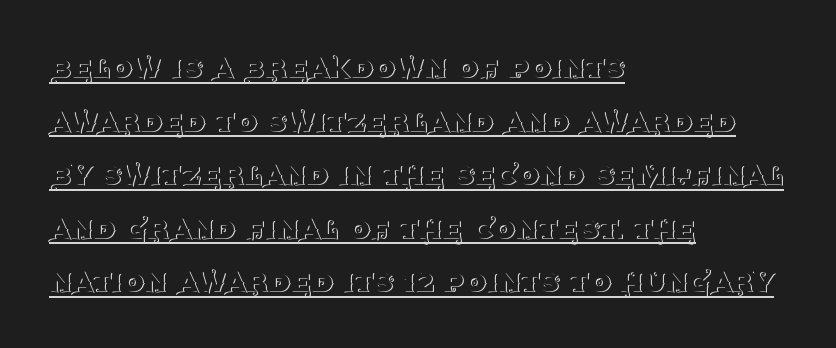
Q: Is the text bold? A: No.
Q: Is the text italic (slanted)? A: No, it is upright.
Q: Is the typeface a serif or a sans-serif typeface? A: Serif.
Q: Is the text underlined? A: Yes.
Q: How is the paragraph aligned? A: Left-aligned.
Q: Is the spacing between letters normal or unusually wide? A: Normal.
Q: Is the spacing between lines tight, normal or loose? A: Normal.
Q: Width (condensed, normal, or wide)? A: Normal.
Q: Stroke contrast? A: Medium.
Q: x-height? A: Large.
Q: Monospaced? A: No.
